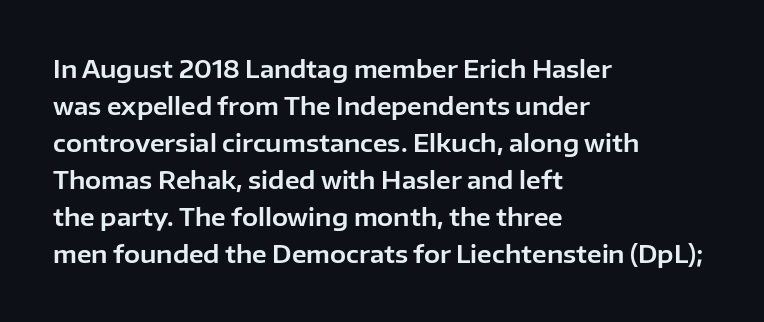
Q: Is the text italic (slanted)? A: No, it is upright.
Q: Is the text underlined? A: No.
Q: How is the paragraph aligned? A: Left-aligned.
Q: Is the spacing between letters normal or unusually wide? A: Normal.
Q: Is the spacing between lines tight, normal or loose? A: Normal.
